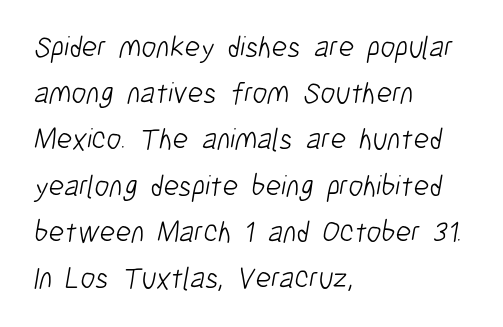
The strokes are not fattened; the text isn't bold. Observe the ordinary spacing: letters are neighbours, not strangers. Varying glyph widths throughout — classic text-font behaviour. Does the copy run flush right? No — it runs flush left. Reading down the column, the eye jumps a familiar distance to each next line.
